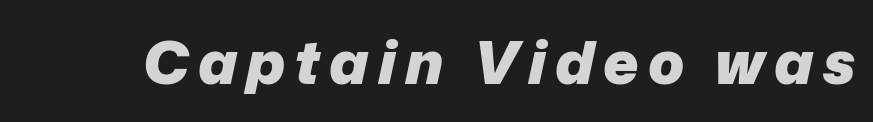
The image shows 60 px heavy type, italic (leaning right); set not underlined; low stroke contrast and a medium x-height.
